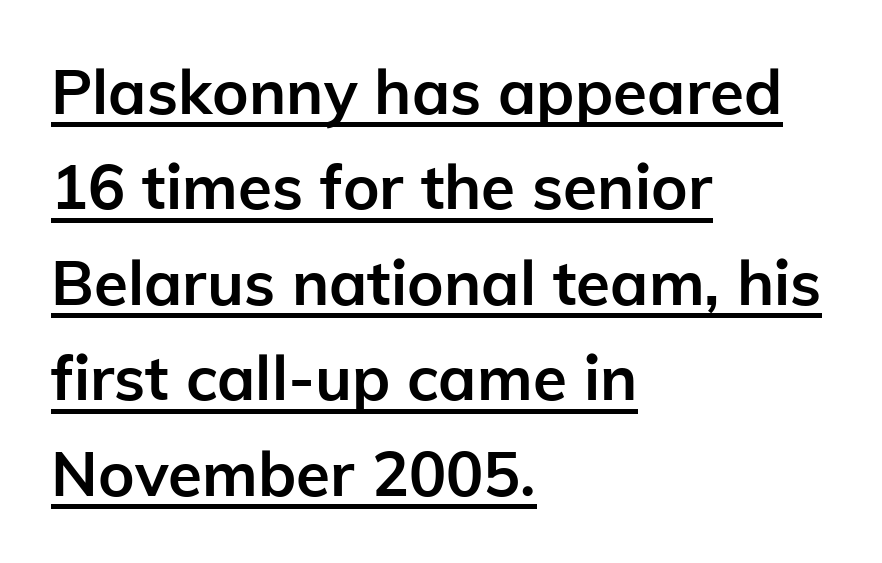
Letterform terminals end flat and unadorned throughout the passage. Emphasis by weight is at full strength: bold. Caption: standard tracking, unaltered. Students, observe the line beneath the letters — that is underlining.
